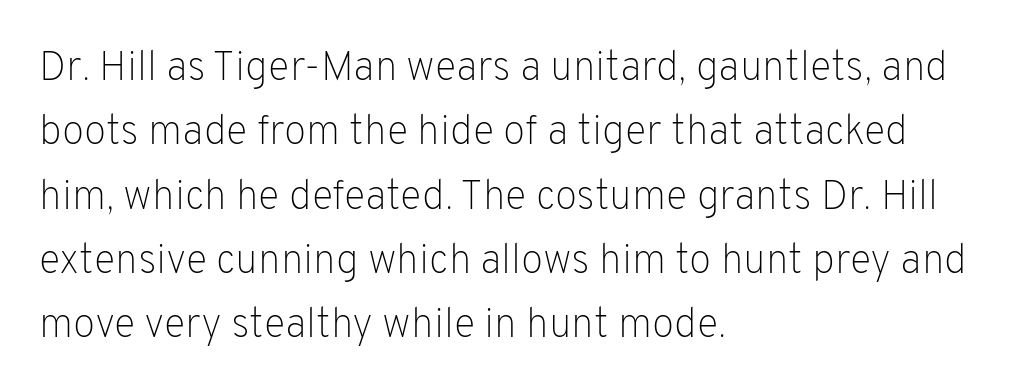
The image shows 41 px light sans-serif type, upright; set left-aligned, normal line spacing (1.57x), normal letter spacing, not underlined; low stroke contrast and a medium x-height.
